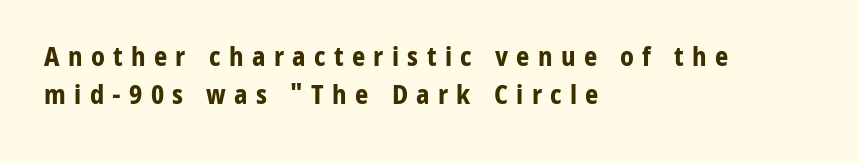
The image shows 26 px bold type, upright; set left-aligned, normal line spacing (1.45x), unusually wide letter spacing (+0.32 em), not underlined.
